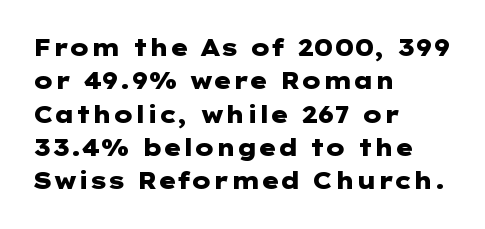
The image shows 23 px bold type, upright; set left-aligned, normal line spacing (1.45x), normal letter spacing, not underlined.
